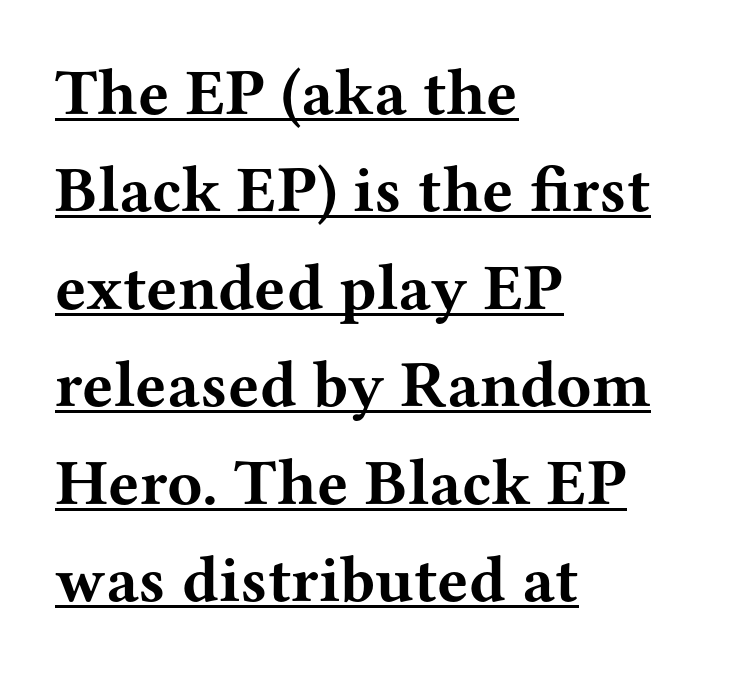
Style check: upright. The string is rendered with underlining switched on. Typographically, this falls in the serif category. Each line starts at the same left margin while the right side varies. Every letter is thick-stroked: bold, no question.
